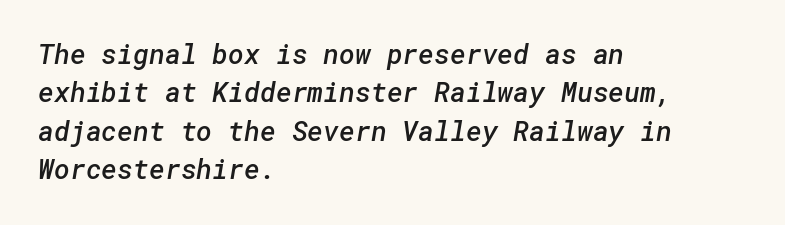
One glance says typical: line gaps are just what's usual. Horizontal alignment here is leftward, the default for most running prose. A fair bit of extra ink — the face is semibold, not bold. How are the letters spaced? Ordinarily, with no added tracking.
